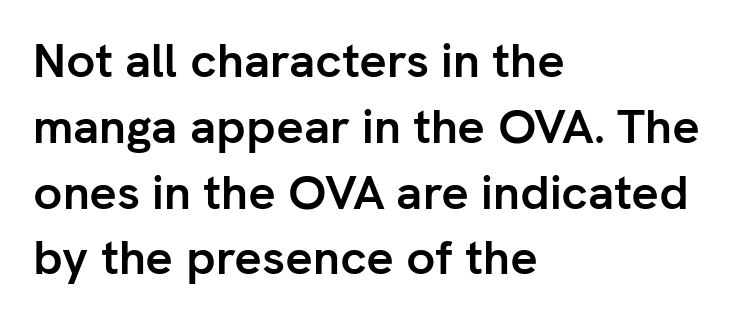
Clear beneath every line of the passage. These lines are rendered in a variable-pitch font. Set as a true bold cut, around the 700 mark. The horizontal fit of the characters is conventional and even. Designer's note — italics off, roman on. If you measured baseline to baseline, you'd find a middling distance.
